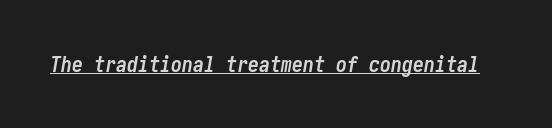
The image shows 22 px bold type, italic (leaning right); set normal letter spacing, underlined.
